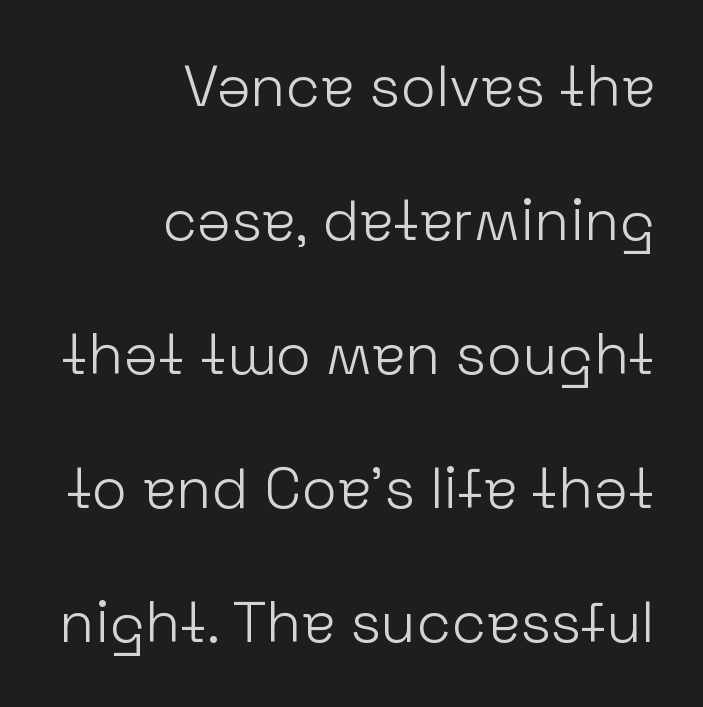
The image shows 58 px light sans-serif type, upright; set right-aligned, loose line spacing (2.31x), normal letter spacing, not underlined; low stroke contrast and a medium x-height.
